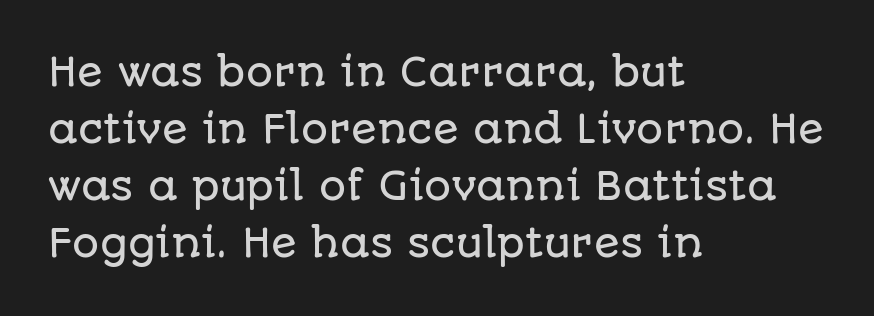
Here the glyphs are tracked normally, forming tight word shapes. A typesetter would call this leading conventional body-copy spacing. Varying glyph widths throughout — classic text-font behaviour. Observe the absence of serifs on each vertical stroke in this sample.
